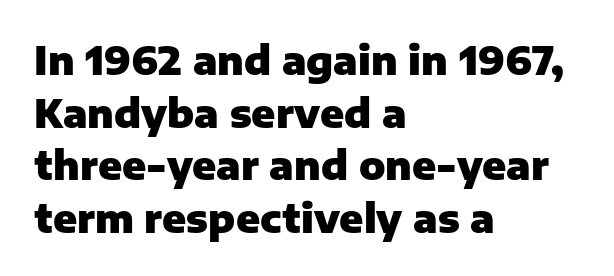
Q: Is the text bold? A: Yes.
Q: Is the text italic (slanted)? A: No, it is upright.
Q: Is the typeface a serif or a sans-serif typeface? A: Sans-serif.
Q: Is the text underlined? A: No.
Q: How is the paragraph aligned? A: Left-aligned.
Q: Is the spacing between letters normal or unusually wide? A: Normal.
Q: Is the spacing between lines tight, normal or loose? A: Normal.
Q: Width (condensed, normal, or wide)? A: Normal.
Q: Stroke contrast? A: Low.
Q: x-height? A: Medium.
Q: Monospaced? A: No.
